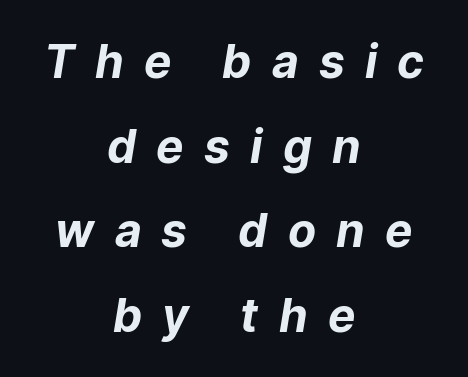
{"serif": "no", "bold": "yes", "weight": "bold", "width": "normal", "stroke_contrast": "low", "x_height": "medium", "monospaced": "no", "underline": "no", "align": "center", "line_spacing_ratio": 1.84, "letter_spacing": "wide", "letter_spacing_em": 0.44, "glyph_px": 46}
